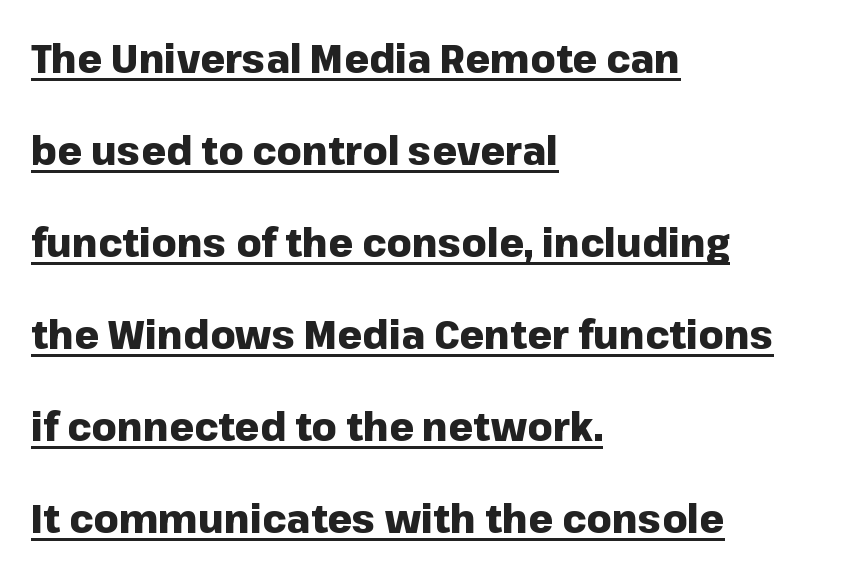
The image shows 39 px heavy sans-serif type, upright; set left-aligned, loose line spacing (2.36x), normal letter spacing, underlined; low stroke contrast and a medium x-height.
